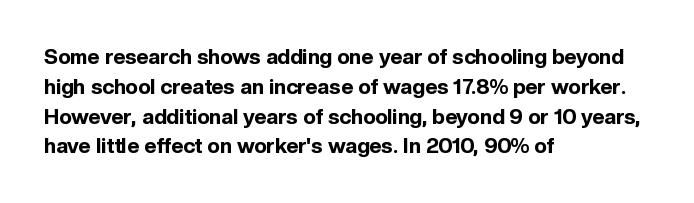
A bare baseline throughout the passage. Heavy-handed strokes throughout: this text is bold. Style check: upright. The setting favours the left margin, as ordinary paragraphs usually do. How are the letters spaced? Ordinarily, with no added tracking.
